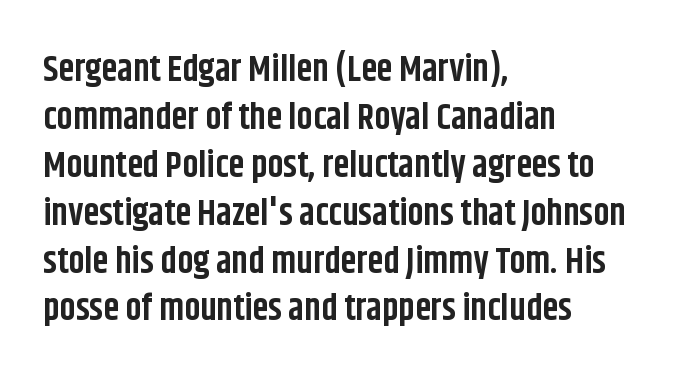
{"serif": "no", "italic": "no", "bold": "yes", "weight": "bold", "width": "condensed", "stroke_contrast": "low", "x_height": "large", "monospaced": "no", "underline": "no", "align": "left", "line_spacing": "normal", "line_spacing_ratio": 1.33, "letter_spacing": "normal", "letter_spacing_em": 0.0, "glyph_px": 36}
